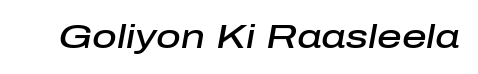
The image shows 34 px semibold type, italic (leaning right); set normal letter spacing, not underlined; low stroke contrast and a medium x-height.
